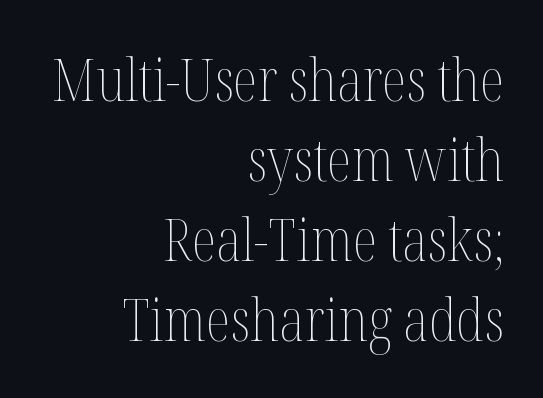
Q: Is the text bold? A: No.
Q: Is the text italic (slanted)? A: No, it is upright.
Q: Is the text underlined? A: No.
Q: How is the paragraph aligned? A: Right-aligned.
Q: Is the spacing between letters normal or unusually wide? A: Normal.
Q: Is the spacing between lines tight, normal or loose? A: Normal.
Q: Width (condensed, normal, or wide)? A: Condensed.
Q: Stroke contrast? A: Medium.
Q: x-height? A: Medium.
Q: Monospaced? A: No.
